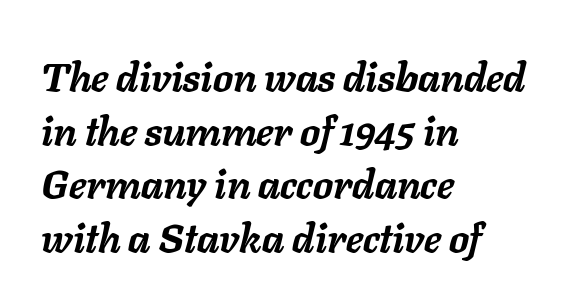
{"italic": "yes", "lean": "right", "slant_degrees": 11, "bold": "yes", "weight": "semibold", "width": "normal", "stroke_contrast": "low", "x_height": "medium", "monospaced": "no", "underline": "no", "align": "left", "line_spacing": "normal", "line_spacing_ratio": 1.34, "letter_spacing": "normal", "letter_spacing_em": 0.0, "glyph_px": 40}
